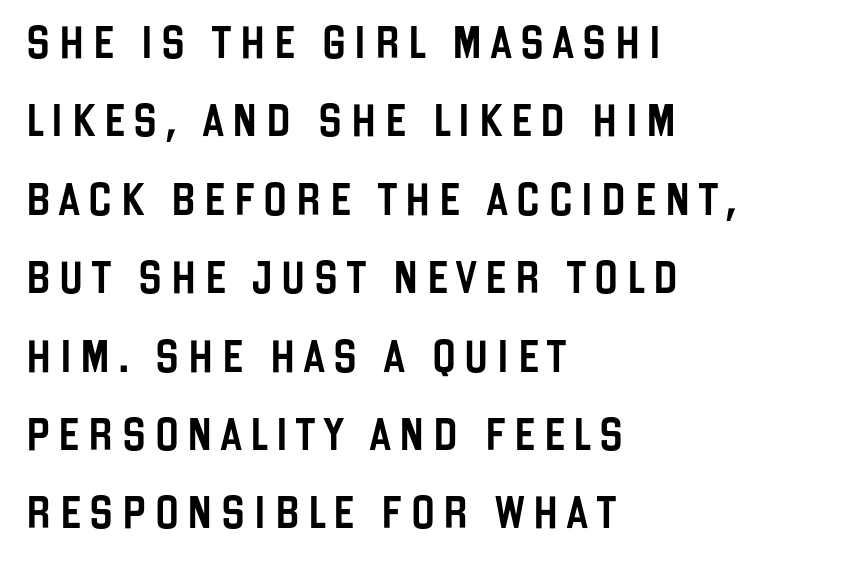
Q: Is the text italic (slanted)? A: No, it is upright.
Q: Is the typeface a serif or a sans-serif typeface? A: Sans-serif.
Q: Is the text underlined? A: No.
Q: How is the paragraph aligned? A: Left-aligned.
Q: Is the spacing between letters normal or unusually wide? A: Unusually wide.
Q: Is the spacing between lines tight, normal or loose? A: Loose.
Q: Width (condensed, normal, or wide)? A: Condensed.
Q: Stroke contrast? A: Low.
Q: x-height? A: Large.
Q: Monospaced? A: No.
